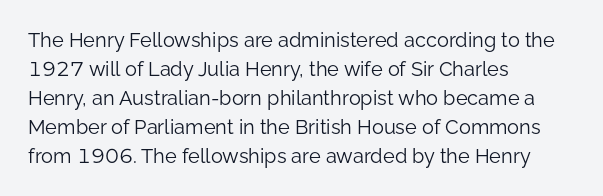
Beneath every word, the page is bare. Stems here are at most as thick as an everyday book face. When letters stand straight like this, we call the style roman or upright. This rendering leaves character spacing at its baseline value. The rendering uses a moderate line-height, typical for paragraphs.
